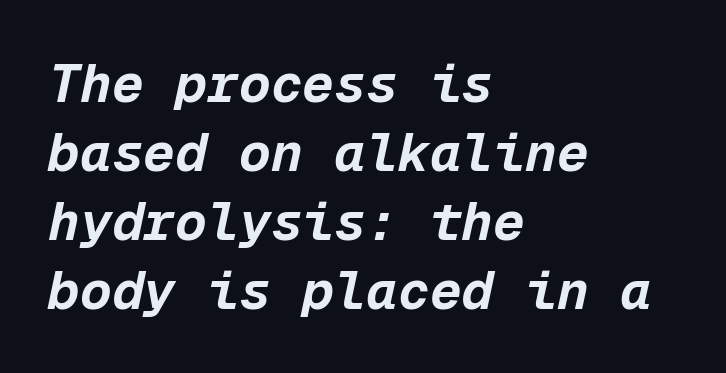
{"italic": "yes", "lean": "right", "slant_degrees": 12, "bold": "yes", "weight": "bold", "width": "normal", "stroke_contrast": "low", "x_height": "medium", "monospaced": "yes", "underline": "no", "align": "left", "line_spacing": "normal", "line_spacing_ratio": 1.3, "letter_spacing": "normal", "letter_spacing_em": 0.0, "glyph_px": 53}
